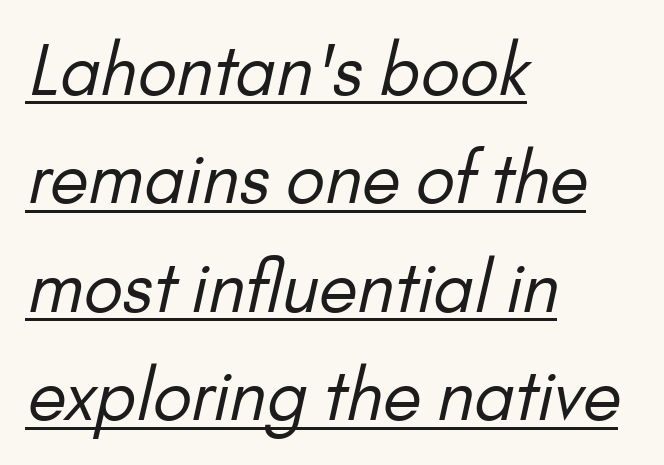
{"serif": "no", "bold": "no", "weight": "regular", "width": "normal", "stroke_contrast": "low", "x_height": "small", "monospaced": "no", "underline": "yes", "align": "left", "line_spacing": "normal", "line_spacing_ratio": 1.55, "letter_spacing": "normal", "letter_spacing_em": 0.0, "glyph_px": 70}
